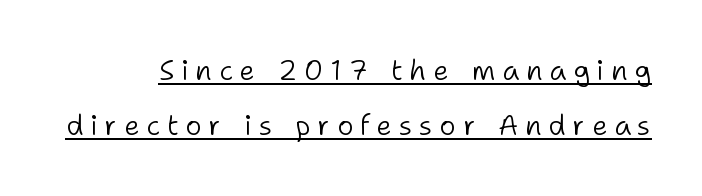
Stems and bowls with no extra thickness — not bold. Tall strokes in this sample are plumb rather than angled. Caption: lettering with a line underneath. Observe the absence of serifs on each vertical stroke in this sample. Baseline-to-baseline distance is far greater than the letter height.
